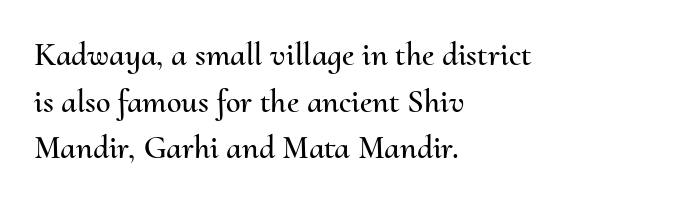
{"italic": "no", "width": "normal", "stroke_contrast": "medium", "x_height": "small", "monospaced": "no", "underline": "no", "align": "left", "line_spacing": "normal", "line_spacing_ratio": 1.41, "letter_spacing": "normal", "letter_spacing_em": 0.0, "glyph_px": 33}
